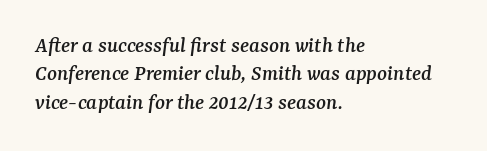
Has an underline been added? It has not. All the whitespace from short lines collects on the right. The tracking reads as untouched default to a designer's eye. Observe the lean: these are italic letterforms.
